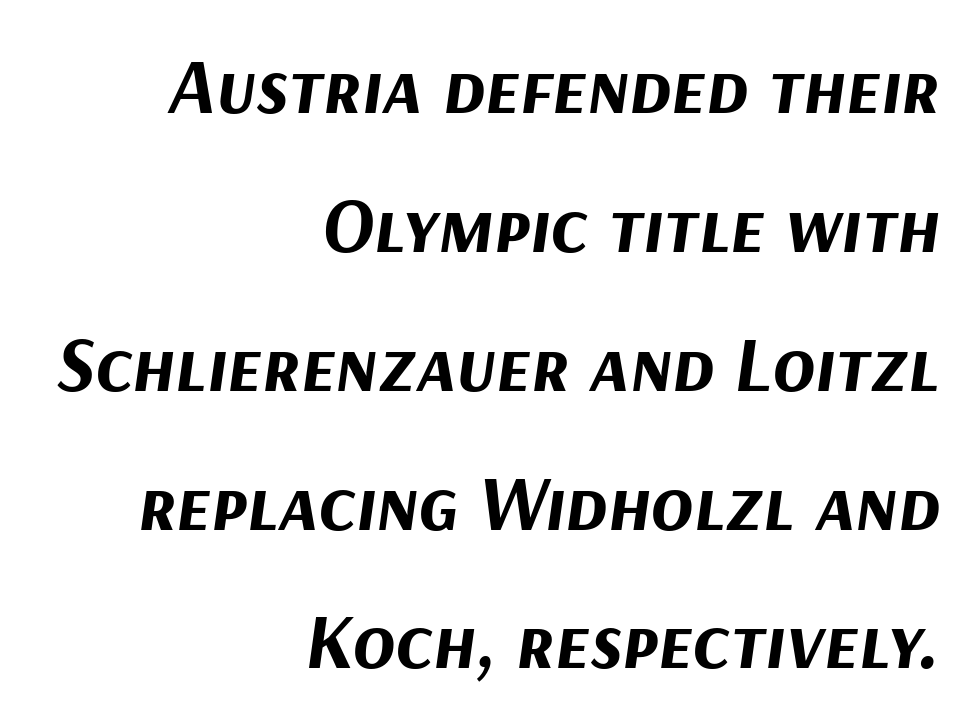
Q: Is the text bold? A: Yes.
Q: Is the text italic (slanted)? A: Yes, it leans right by about 9 degrees.
Q: Is the text underlined? A: No.
Q: How is the paragraph aligned? A: Right-aligned.
Q: Is the spacing between letters normal or unusually wide? A: Normal.
Q: Width (condensed, normal, or wide)? A: Normal.
Q: Stroke contrast? A: Medium.
Q: x-height? A: Medium.
Q: Monospaced? A: No.
